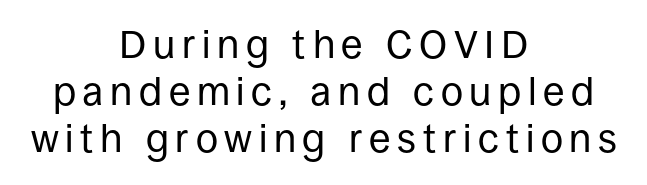
{"serif": "no", "italic": "no", "bold": "no", "weight": "regular", "width": "normal", "stroke_contrast": "low", "x_height": "large", "monospaced": "no", "underline": "no", "align": "center", "line_spacing_ratio": 1.21, "glyph_px": 39}
